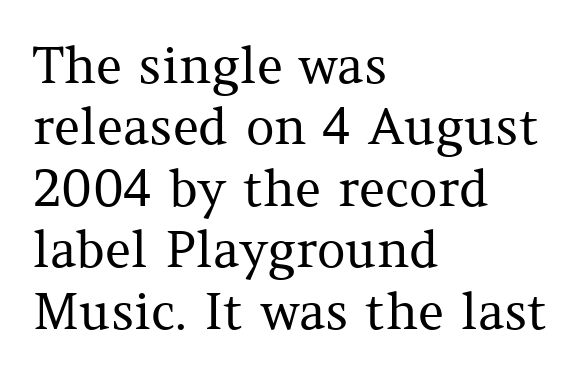
Q: Is the text bold? A: No.
Q: Is the text italic (slanted)? A: No, it is upright.
Q: Is the typeface a serif or a sans-serif typeface? A: Serif.
Q: Is the text underlined? A: No.
Q: How is the paragraph aligned? A: Left-aligned.
Q: Is the spacing between letters normal or unusually wide? A: Normal.
Q: Width (condensed, normal, or wide)? A: Normal.
Q: Stroke contrast? A: Medium.
Q: x-height? A: Medium.
Q: Monospaced? A: No.
